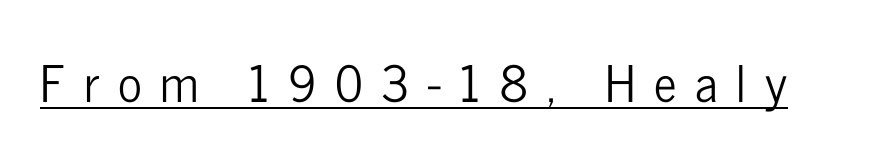
Q: Is the text italic (slanted)? A: No, it is upright.
Q: Is the typeface a serif or a sans-serif typeface? A: Sans-serif.
Q: Is the text underlined? A: Yes.
Q: Is the spacing between letters normal or unusually wide? A: Unusually wide.
Q: Width (condensed, normal, or wide)? A: Condensed.
Q: Stroke contrast? A: Low.
Q: x-height? A: Medium.
Q: Monospaced? A: No.
